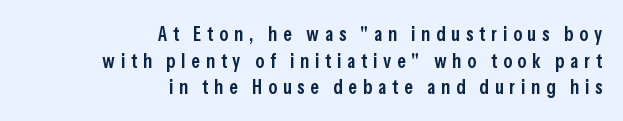
Q: Is the text bold? A: Semi-bold.
Q: Is the text italic (slanted)? A: No, it is upright.
Q: Is the text underlined? A: No.
Q: How is the paragraph aligned? A: Right-aligned.
Q: Is the spacing between letters normal or unusually wide? A: Unusually wide.
Q: Is the spacing between lines tight, normal or loose? A: Normal.
